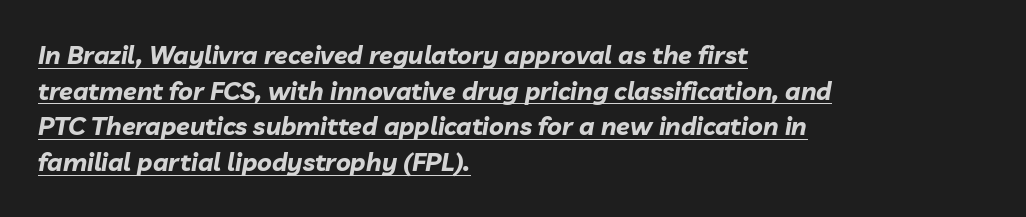
Rendered with sloped, italic letterforms. You can see a thin bar hugging the bottom of the glyphs. Line starts are locked; line ends wander. The passage shown stacks its lines at a standard gap.
